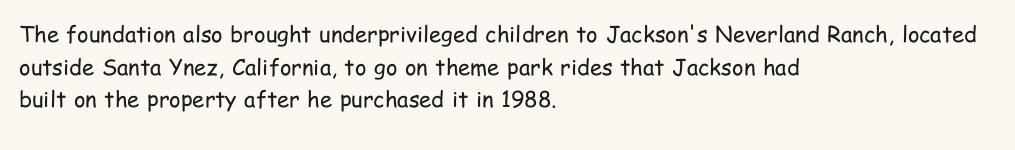
{"italic": "no", "bold": "no", "underline": "no", "align": "left", "line_spacing": "normal", "line_spacing_ratio": 1.48, "letter_spacing": "normal", "letter_spacing_em": 0.0, "glyph_px": 22}
